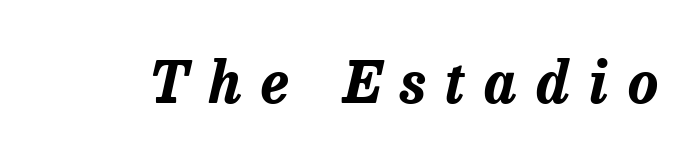
The image shows 57 px bold type, italic (leaning right); set unusually wide letter spacing (+0.35 em), not underlined; low stroke contrast and a medium x-height.
